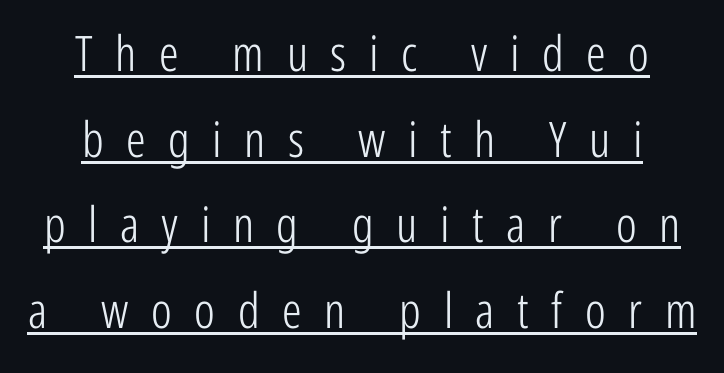
{"serif": "no", "italic": "no", "bold": "no", "weight": "light", "width": "condensed", "stroke_contrast": "low", "x_height": "medium", "monospaced": "no", "underline": "yes", "align": "center", "line_spacing_ratio": 1.75, "letter_spacing": "wide", "letter_spacing_em": 0.46, "glyph_px": 49}
